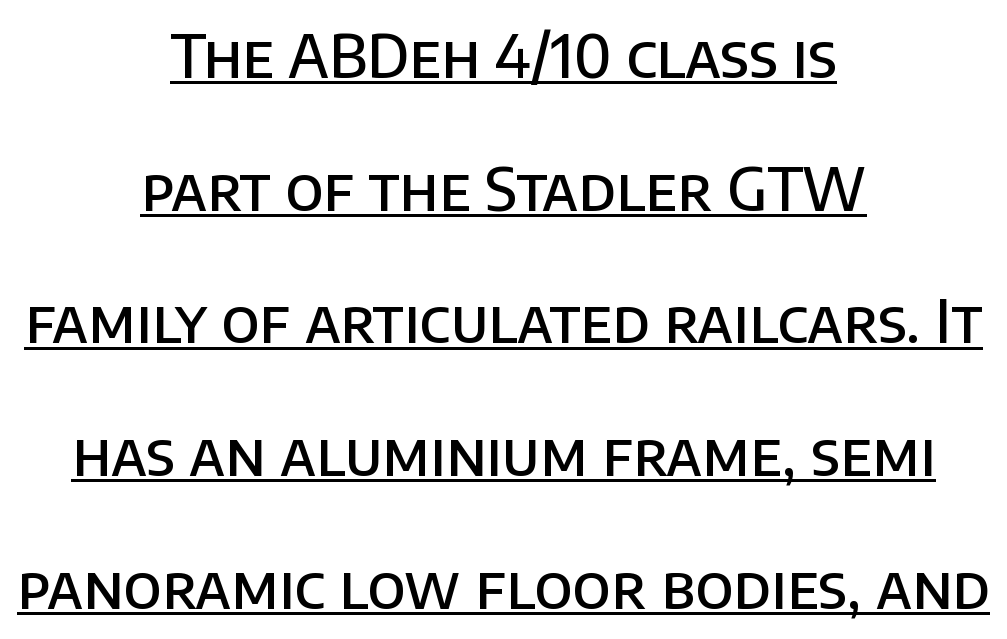
The image shows 59 px semibold sans-serif type, upright; set centered, loose line spacing (2.25x), normal letter spacing, underlined; low stroke contrast and a large x-height.
